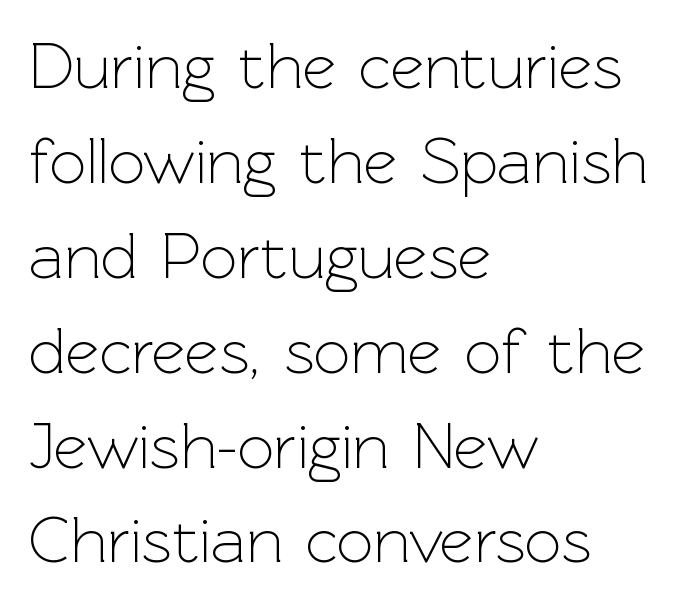
The image shows 65 px light sans-serif type, upright; set left-aligned, normal line spacing (1.46x), normal letter spacing, not underlined; a medium x-height.
